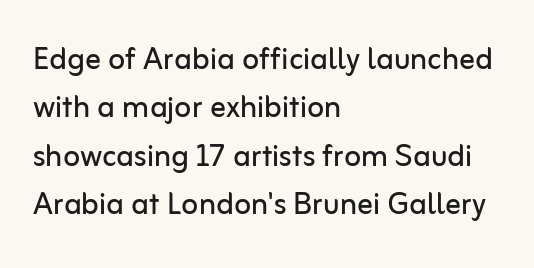
No heavy texture on the line: the type isn't bold. Quick note: not italic, upright. In CSS terms this would be text-align: left. How are the letters spaced? Ordinarily, with no added tracking. Spacing verdict: proportional, widths tailored to each character. The space beneath each line is pristine and unruled.
